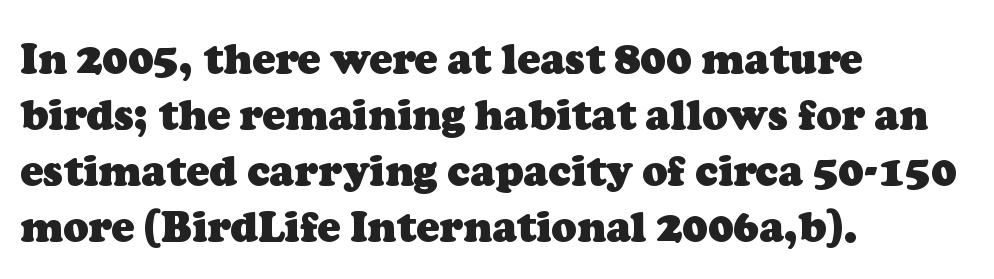
{"serif": "yes", "bold": "yes", "weight": "heavy", "width": "normal", "stroke_contrast": "low", "x_height": "medium", "monospaced": "no", "underline": "no", "align": "left", "line_spacing": "normal", "line_spacing_ratio": 1.33, "letter_spacing": "normal", "letter_spacing_em": 0.0, "glyph_px": 42}
